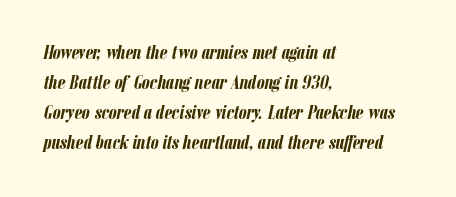
The image shows 20 px bold type, italic (leaning right); set left-aligned, normal line spacing (1.5x), normal letter spacing, not underlined.
